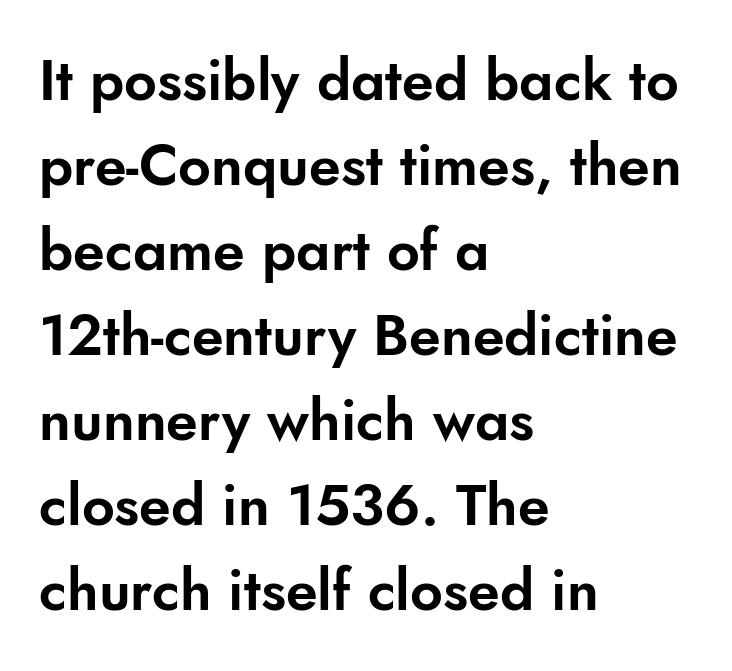
Q: Is the text italic (slanted)? A: No, it is upright.
Q: Is the typeface a serif or a sans-serif typeface? A: Sans-serif.
Q: Is the text underlined? A: No.
Q: How is the paragraph aligned? A: Left-aligned.
Q: Is the spacing between letters normal or unusually wide? A: Normal.
Q: Is the spacing between lines tight, normal or loose? A: Normal.
Q: Width (condensed, normal, or wide)? A: Normal.
Q: Stroke contrast? A: Low.
Q: x-height? A: Small.
Q: Monospaced? A: No.
